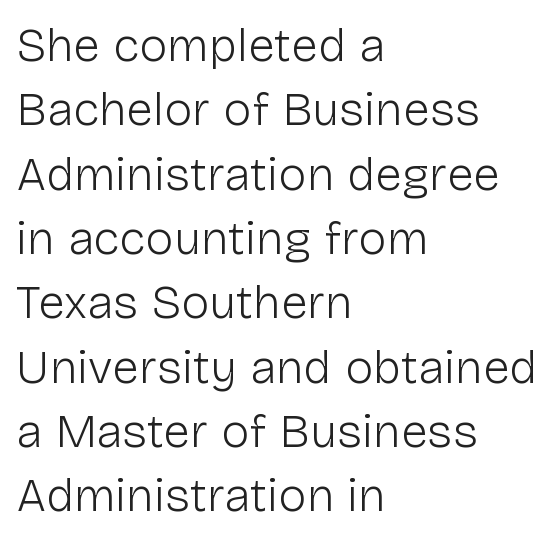
{"serif": "no", "italic": "no", "bold": "no", "weight": "light", "width": "normal", "stroke_contrast": "low", "x_height": "medium", "monospaced": "no", "underline": "no", "align": "left", "line_spacing": "normal", "line_spacing_ratio": 1.34, "letter_spacing": "normal", "letter_spacing_em": 0.0, "glyph_px": 48}
